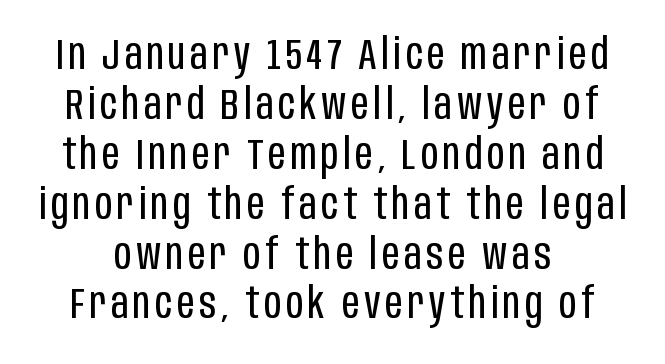
Looks like regular typesetting: each glyph gets only the width it needs. These glyphs show unthickened strokes, regular width or finer. Posture: upright roman. The passage shown is typeset with a sans-serif family. Nobody drew a line under any word here.
